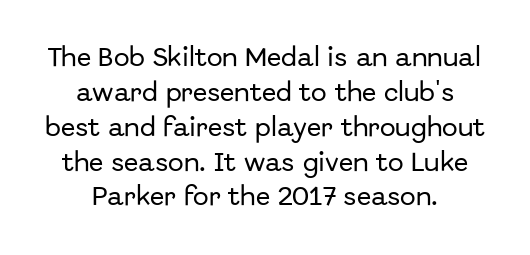
The image shows 21 px text type, upright; set normal line spacing (1.66x), normal letter spacing, not underlined.
